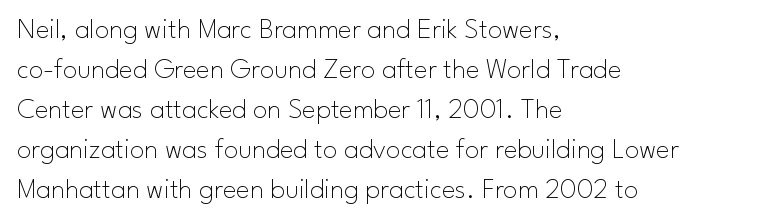
The image shows 29 px thin sans-serif type, upright; set left-aligned, normal line spacing (1.38x), normal letter spacing, not underlined; low stroke contrast and a small x-height.
